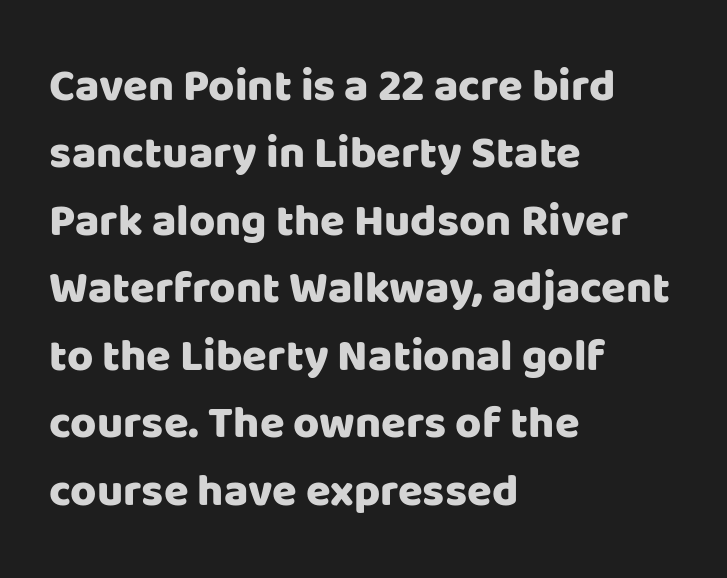
The image shows 45 px sans-serif type, upright; set left-aligned, normal line spacing (1.5x), normal letter spacing, not underlined; low stroke contrast and a large x-height.
